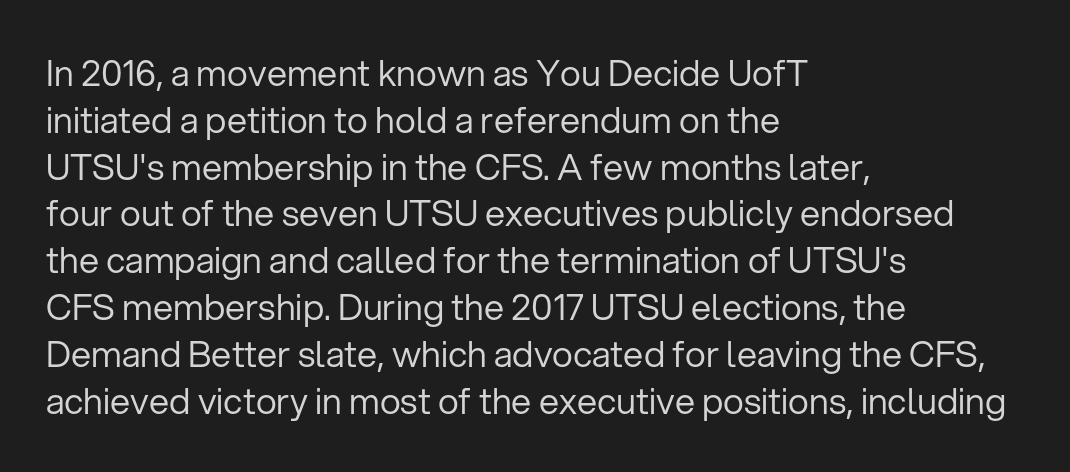
{"serif": "no", "italic": "no", "bold": "no", "weight": "regular", "width": "normal", "stroke_contrast": "low", "x_height": "medium", "monospaced": "no", "underline": "no", "align": "left", "line_spacing": "normal", "line_spacing_ratio": 1.3, "letter_spacing": "normal", "letter_spacing_em": 0.0, "glyph_px": 36}
